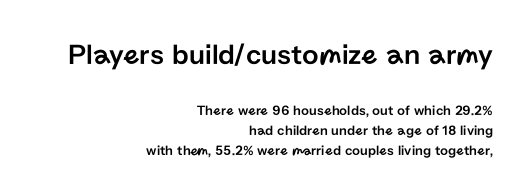
{"serif": "no", "italic": "no", "width": "normal", "stroke_contrast": "low", "x_height": "medium", "monospaced": "no", "underline": "no", "align": "right", "line_spacing": "normal", "line_spacing_ratio": 1.43, "letter_spacing": "normal", "letter_spacing_em": 0.0, "larger_block": "first", "size_ratio": 2.07, "glyph_px": 29}
